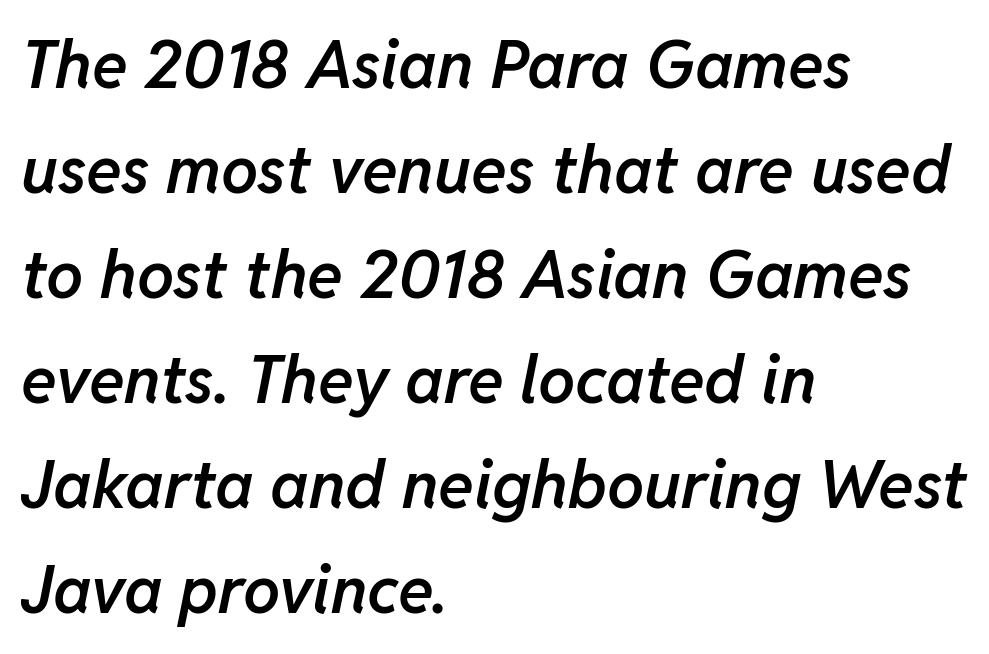
The letters advance in unequal steps, a hallmark of proportional type. These lines were composed using italics. Quick note: underline off. Characters follow at the spacing the type designer built in. The line-height multiplier appears to be the usual default. The passage shown is semibold, sitting just below true bold.
